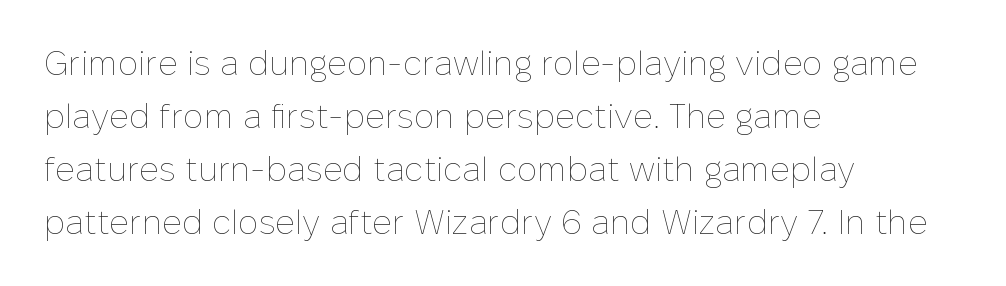
{"italic": "no", "bold": "no", "weight": "thin", "width": "normal", "stroke_contrast": "low", "x_height": "medium", "monospaced": "no", "underline": "no", "align": "left", "line_spacing": "normal", "line_spacing_ratio": 1.56, "letter_spacing": "normal", "letter_spacing_em": 0.0, "glyph_px": 34}
